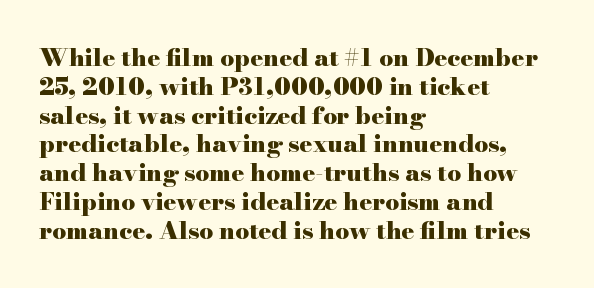
{"italic": "no", "bold": "yes", "underline": "no", "align": "left", "line_spacing_ratio": 1.2, "letter_spacing": "normal", "letter_spacing_em": 0.0, "glyph_px": 24}
